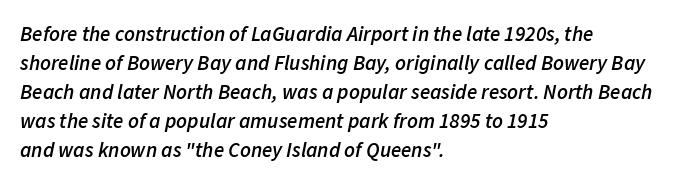
Descender tails drop into unmarked territory. Every row of glyphs begins at an identical x-position on the left. Glyph-to-glyph distance matches everyday printed text. Compared with ordinary roman type, these characters are visibly tilted. Leading: standard. Does the weight exceed regular? Yes, but only to semibold.
